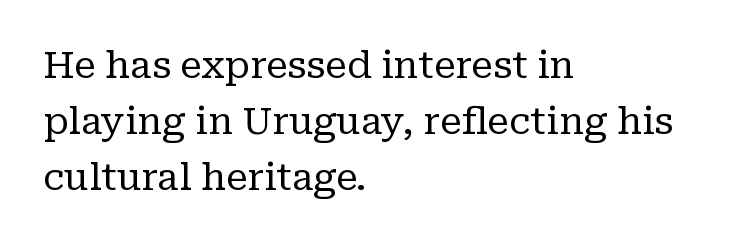
The image shows 37 px regular-weight serif type, upright; set left-aligned, normal line spacing (1.52x), normal letter spacing, not underlined; low stroke contrast and a medium x-height.
